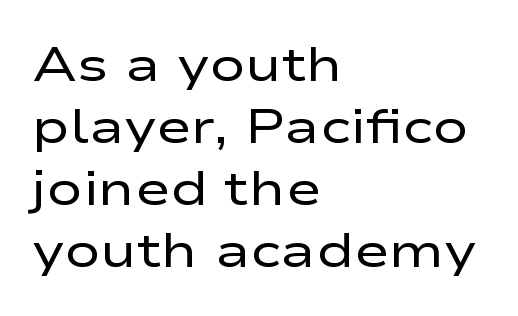
Q: Is the text bold? A: No.
Q: Is the text italic (slanted)? A: No, it is upright.
Q: Is the typeface a serif or a sans-serif typeface? A: Sans-serif.
Q: Is the text underlined? A: No.
Q: How is the paragraph aligned? A: Left-aligned.
Q: Is the spacing between letters normal or unusually wide? A: Normal.
Q: Is the spacing between lines tight, normal or loose? A: Normal.
Q: Width (condensed, normal, or wide)? A: Wide.
Q: Stroke contrast? A: Low.
Q: x-height? A: Medium.
Q: Monospaced? A: No.
